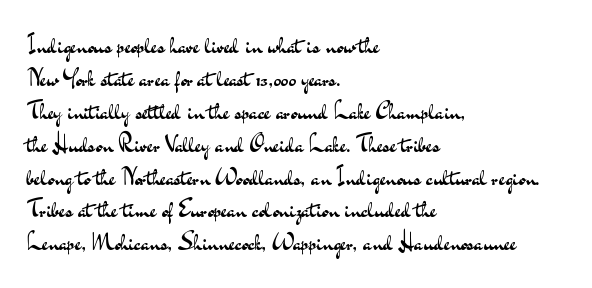
The image shows 24 px text type; set left-aligned, normal line spacing (1.37x), normal letter spacing, not underlined.
